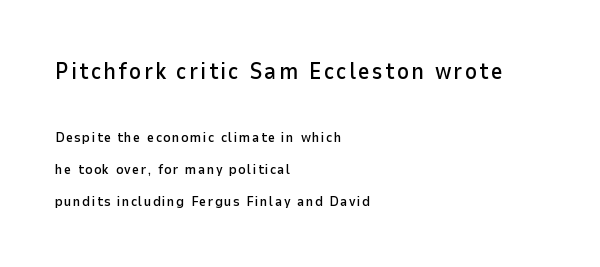
Q: Is the text italic (slanted)? A: No, it is upright.
Q: Is the text underlined? A: No.
Q: How is the paragraph aligned? A: Left-aligned.
Q: Is the spacing between lines tight, normal or loose? A: Loose.
Q: Which block of text is set in a larger size, the first (top) or the second (bottom)? A: The first (top) one.
